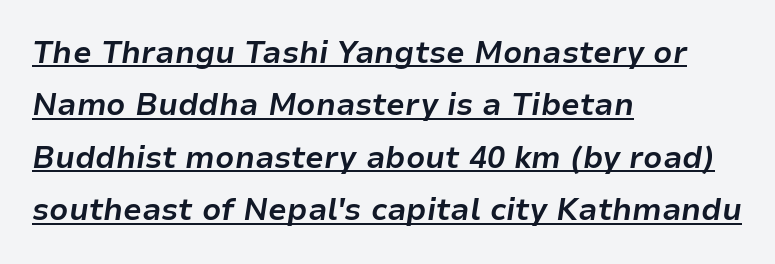
{"italic": "yes", "lean": "right", "slant_degrees": 9, "bold": "yes", "weight": "bold", "width": "normal", "stroke_contrast": "low", "x_height": "medium", "monospaced": "no", "underline": "yes", "align": "left", "line_spacing_ratio": 1.75, "letter_spacing": "normal", "letter_spacing_em": 0.0, "glyph_px": 30}
